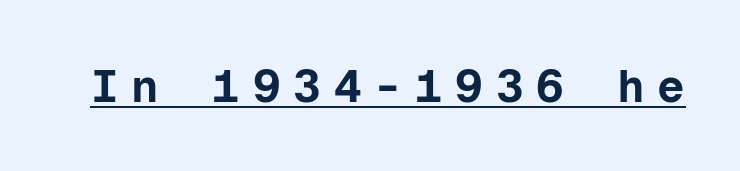
Tall strokes in this sample are plumb rather than angled. The face used here is monospaced, like something from a code editor. The string is rendered with underlining switched on. The type is letterspaced generously, with wide tracking. Typographic density is high because the face is bold. The text was rendered using a sans face with plain stroke endings.
